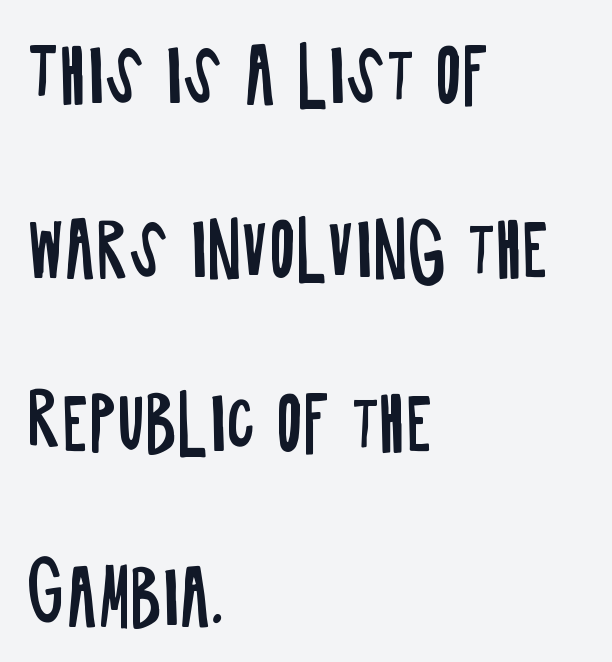
Q: Is the text bold? A: No.
Q: Is the text italic (slanted)? A: No, it is upright.
Q: Is the typeface a serif or a sans-serif typeface? A: Sans-serif.
Q: Is the text underlined? A: No.
Q: How is the paragraph aligned? A: Left-aligned.
Q: Is the spacing between letters normal or unusually wide? A: Normal.
Q: Is the spacing between lines tight, normal or loose? A: Loose.
Q: Width (condensed, normal, or wide)? A: Condensed.
Q: Stroke contrast? A: Low.
Q: x-height? A: Large.
Q: Monospaced? A: No.
